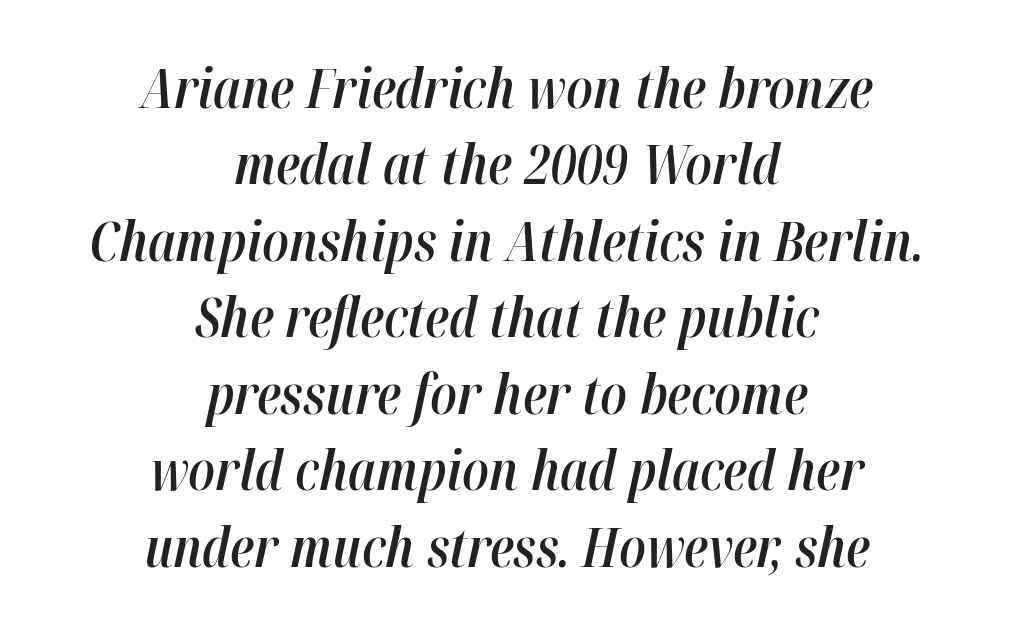
The image shows 55 px semibold, condensed type, italic (leaning right); set centered, normal line spacing (1.39x), normal letter spacing, not underlined; high stroke contrast and a medium x-height.
